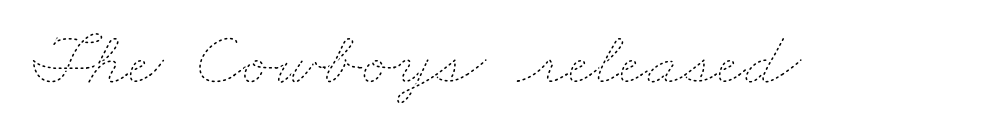
The image shows 78 px thin, wide type; set normal letter spacing, not underlined; low stroke contrast and a small x-height.
